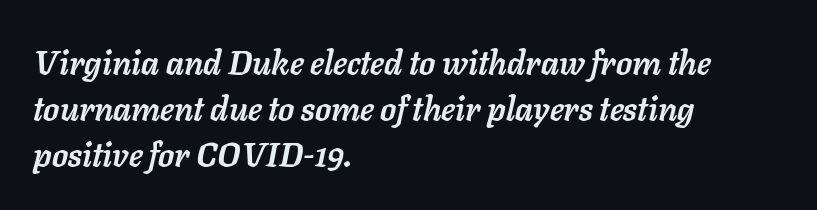
Descenders hang freely into open space. Here the designer chose a conventional face with non-uniform glyph widths. Chunky letters — that's bold for sure. The letters sit at their default tracking, neither squeezed nor spread.
